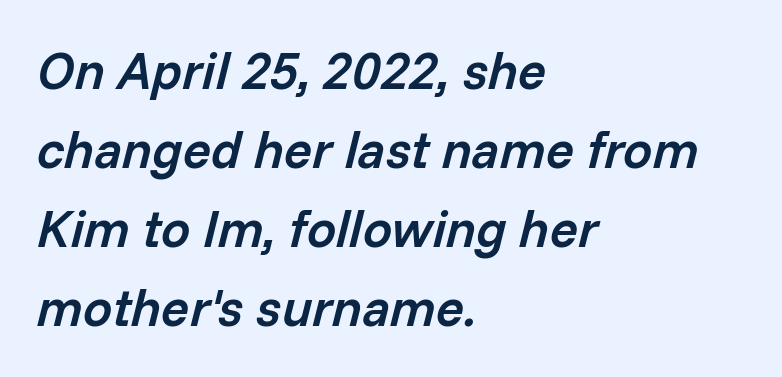
Students, this is semibold: more ink than regular, less than bold. Would a proofreader flag this as italicized? Yes. Proportional: the letters do not fall into vertical columns. The line texture is even and compact thanks to regular tracking.
